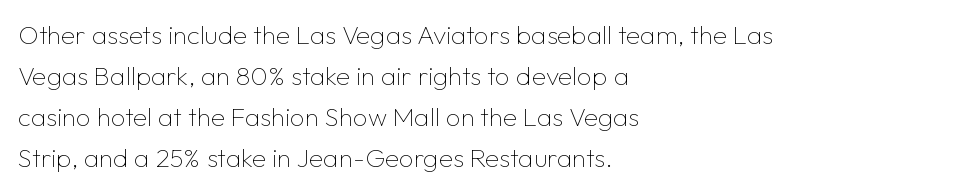
{"italic": "no", "bold": "no", "underline": "no", "align": "left", "line_spacing": "normal", "line_spacing_ratio": 1.58, "letter_spacing": "normal", "letter_spacing_em": 0.0, "glyph_px": 26}
